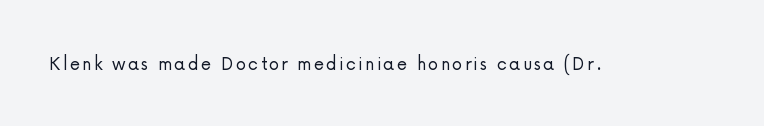
Q: Is the text bold? A: No.
Q: Is the text italic (slanted)? A: No, it is upright.
Q: Is the text underlined? A: No.
